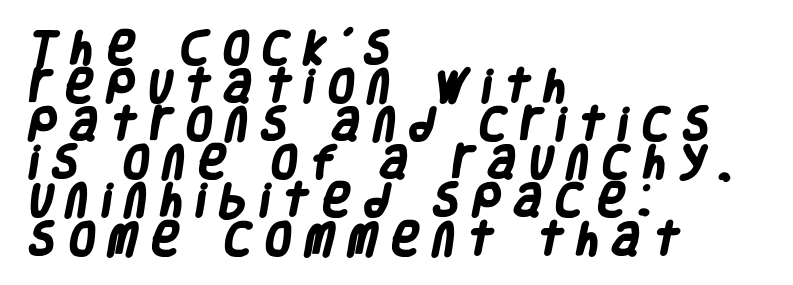
Q: Is the text bold? A: Yes.
Q: Is the typeface a serif or a sans-serif typeface? A: Sans-serif.
Q: Is the text underlined? A: No.
Q: How is the paragraph aligned? A: Left-aligned.
Q: Is the spacing between letters normal or unusually wide? A: Unusually wide.
Q: Is the spacing between lines tight, normal or loose? A: Tight.
Q: Width (condensed, normal, or wide)? A: Condensed.
Q: Stroke contrast? A: Low.
Q: x-height? A: Large.
Q: Monospaced? A: No.
